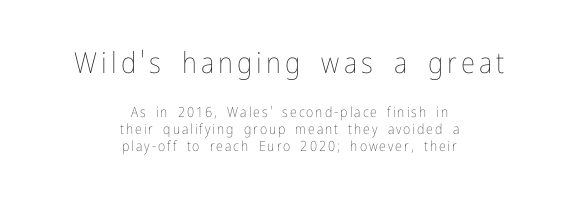
Q: Is the text bold? A: No.
Q: Is the text italic (slanted)? A: No, it is upright.
Q: Is the text underlined? A: No.
Q: How is the paragraph aligned? A: Centered.
Q: Which block of text is set in a larger size, the first (top) or the second (bottom)? A: The first (top) one.
Q: Width (condensed, normal, or wide)? A: Condensed.
Q: Stroke contrast? A: Low.
Q: x-height? A: Medium.
Q: Monospaced? A: No.
